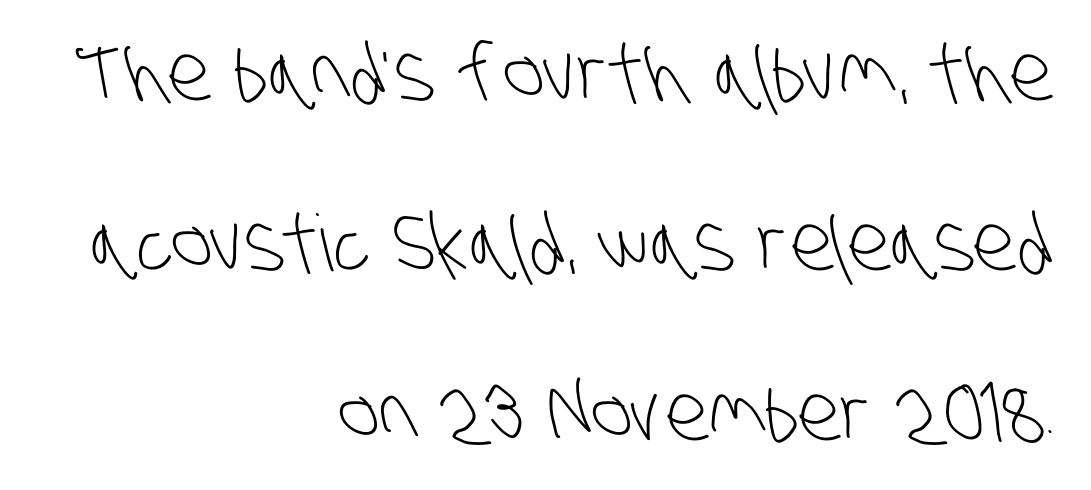
Q: Is the text bold? A: No.
Q: Is the typeface a serif or a sans-serif typeface? A: Sans-serif.
Q: Is the text underlined? A: No.
Q: How is the paragraph aligned? A: Right-aligned.
Q: Is the spacing between letters normal or unusually wide? A: Normal.
Q: Is the spacing between lines tight, normal or loose? A: Loose.
Q: Width (condensed, normal, or wide)? A: Condensed.
Q: Stroke contrast? A: Low.
Q: x-height? A: Large.
Q: Monospaced? A: No.
